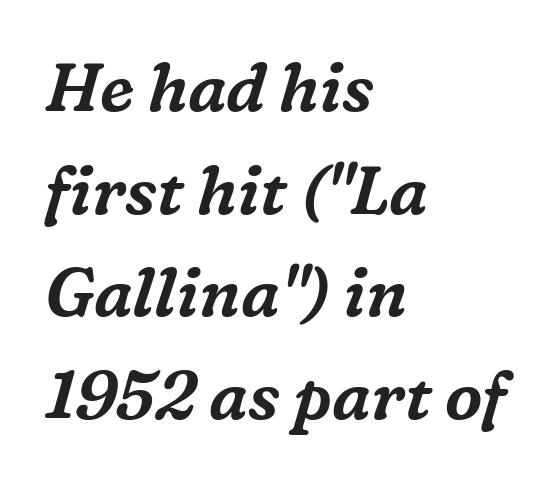
Q: Is the text italic (slanted)? A: Yes, it leans right by about 16 degrees.
Q: Is the typeface a serif or a sans-serif typeface? A: Serif.
Q: Is the text underlined? A: No.
Q: How is the paragraph aligned? A: Left-aligned.
Q: Is the spacing between letters normal or unusually wide? A: Normal.
Q: Is the spacing between lines tight, normal or loose? A: Normal.
Q: Width (condensed, normal, or wide)? A: Normal.
Q: Stroke contrast? A: Medium.
Q: x-height? A: Medium.
Q: Monospaced? A: No.
